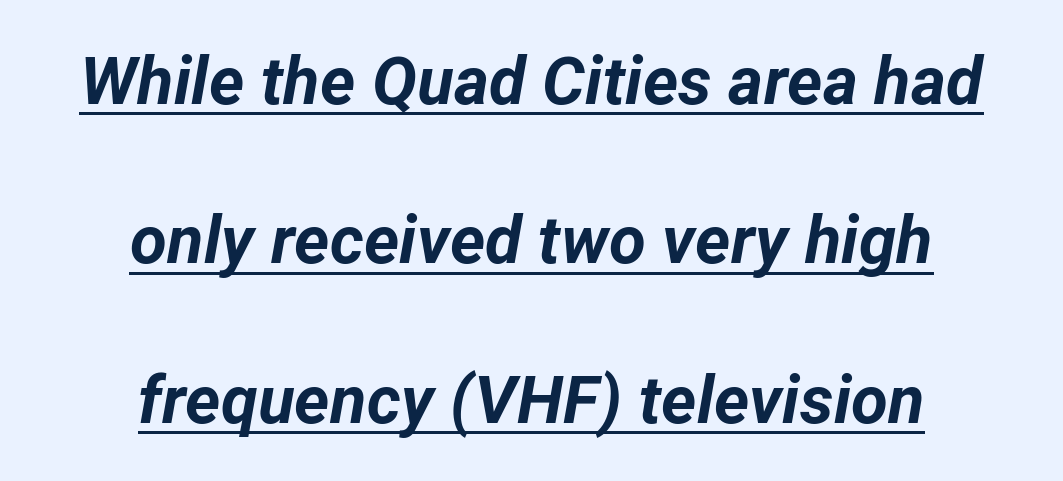
The designer dialed line spacing up above the default. Looks like regular typesetting: each glyph gets only the width it needs. What stands out about the letter spacing? Nothing — it is the standard amount. The lettering is marked with a stroke running underneath it. There's an unmistakable incline to the writing here.
